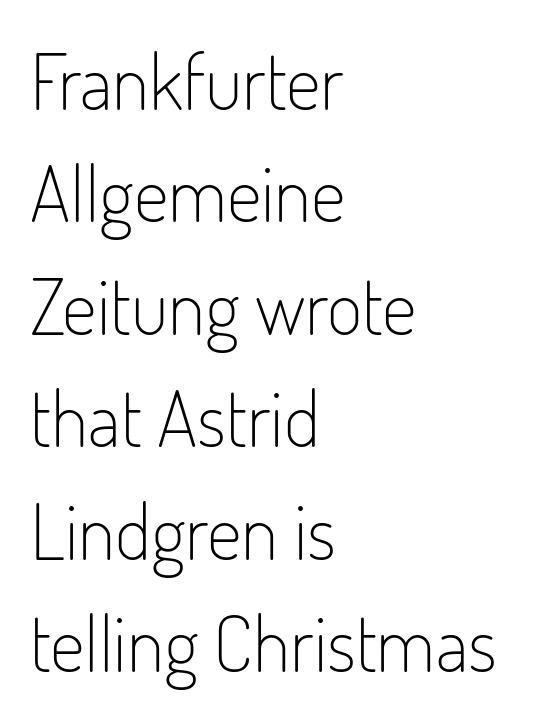
Q: Is the text bold? A: No.
Q: Is the text italic (slanted)? A: No, it is upright.
Q: Is the typeface a serif or a sans-serif typeface? A: Sans-serif.
Q: Is the text underlined? A: No.
Q: How is the paragraph aligned? A: Left-aligned.
Q: Is the spacing between letters normal or unusually wide? A: Normal.
Q: Is the spacing between lines tight, normal or loose? A: Normal.
Q: Width (condensed, normal, or wide)? A: Condensed.
Q: Stroke contrast? A: Low.
Q: x-height? A: Small.
Q: Monospaced? A: No.
